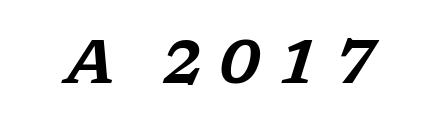
The image shows 60 px wide serif type, italic (leaning right); set unusually wide letter spacing (+0.25 em), not underlined; low stroke contrast and a medium x-height.
